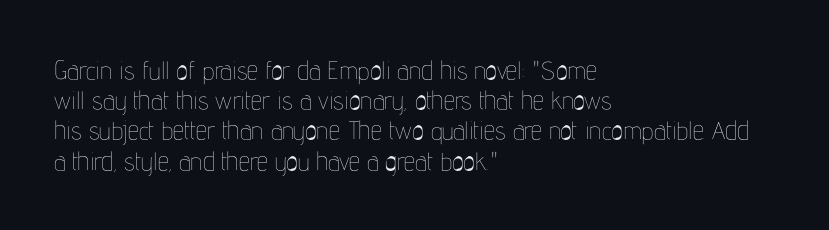
Q: Is the text bold? A: No.
Q: Is the text italic (slanted)? A: No, it is upright.
Q: Is the text underlined? A: No.
Q: How is the paragraph aligned? A: Left-aligned.
Q: Is the spacing between letters normal or unusually wide? A: Normal.
